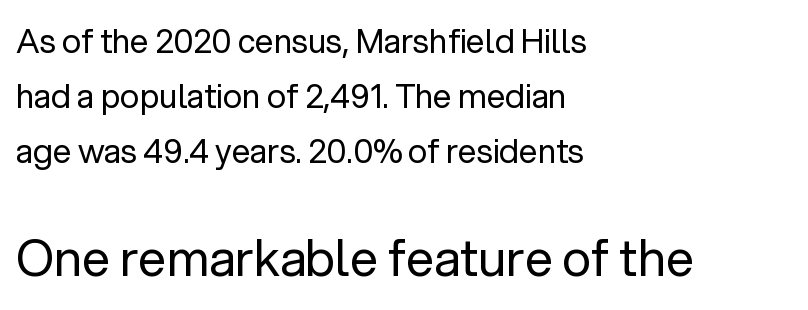
{"serif": "no", "italic": "no", "bold": "no", "weight": "regular", "width": "normal", "stroke_contrast": "low", "x_height": "medium", "monospaced": "no", "underline": "no", "align": "left", "line_spacing": "normal", "line_spacing_ratio": 1.67, "letter_spacing": "normal", "letter_spacing_em": 0.0, "larger_block": "second", "size_ratio": 1.52, "glyph_px": 50}
